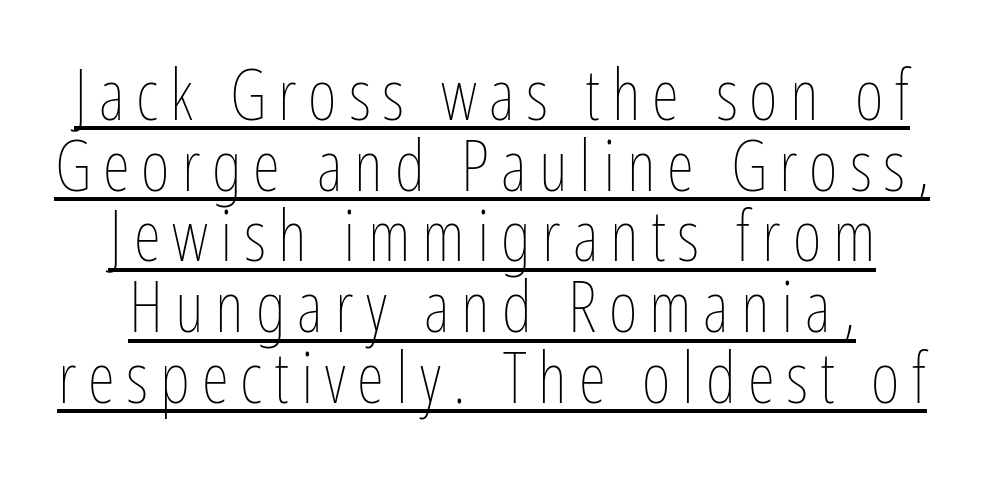
The image shows 70 px thin, condensed type, upright; set tight line spacing (1.01x), underlined; low stroke contrast and a medium x-height.
